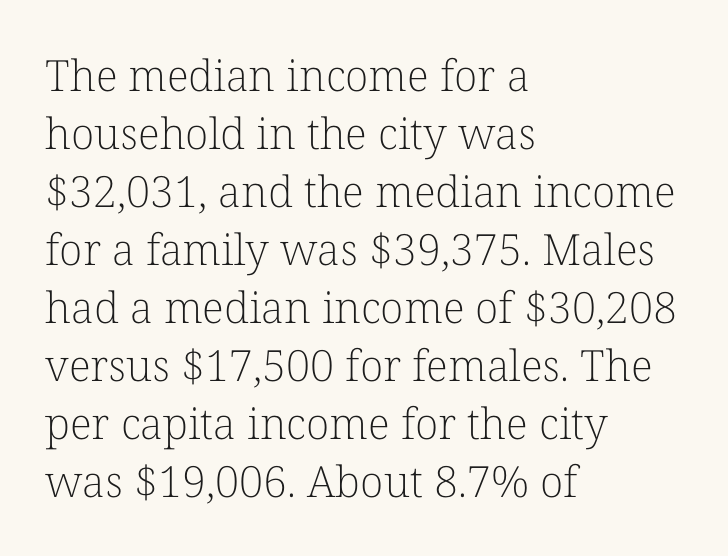
Stroke terminals: seriffed. The line texture is even and compact thanks to regular tracking. No word sits above an underline. Style check: upright.
